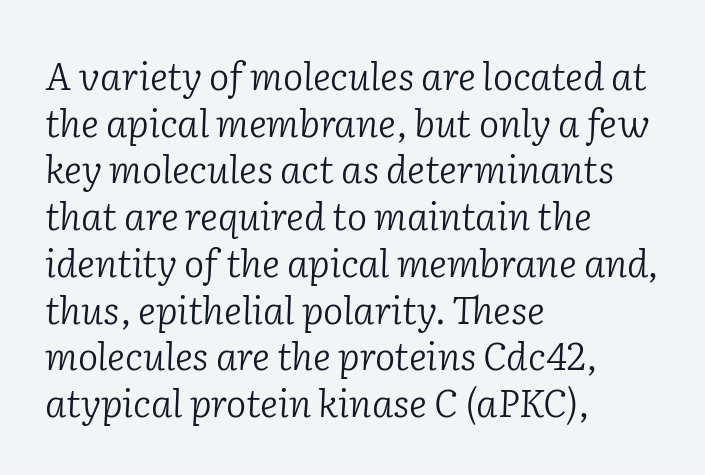
{"serif": "yes", "italic": "yes", "lean": "right", "slant_degrees": 2, "bold": "no", "weight": "light", "width": "normal", "stroke_contrast": "low", "x_height": "medium", "monospaced": "no", "underline": "no", "align": "left", "line_spacing_ratio": 1.23, "letter_spacing": "normal", "letter_spacing_em": 0.0, "glyph_px": 38}
